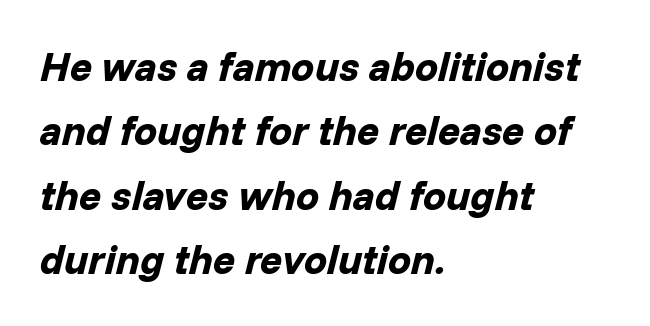
The specimen reads as italic at a glance. The vertical gap from one line to the next is medium. Tracking value appears to be zero — textbook default spacing. I'd describe the lettering as bold — thick and assertive.
